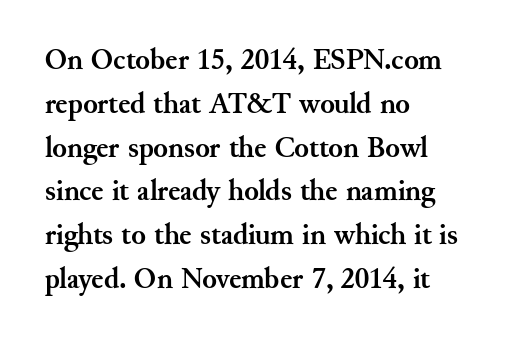
Strokes here are thick enough to call this a true bold. A clean baseline with only descenders dipping below it. These lines sit exactly where default settings would place them. This rendering uses left alignment, leaving the right contour irregular. The rendering uses natural spacing where letterforms have individual widths. Here the glyphs are tracked normally, forming tight word shapes.
